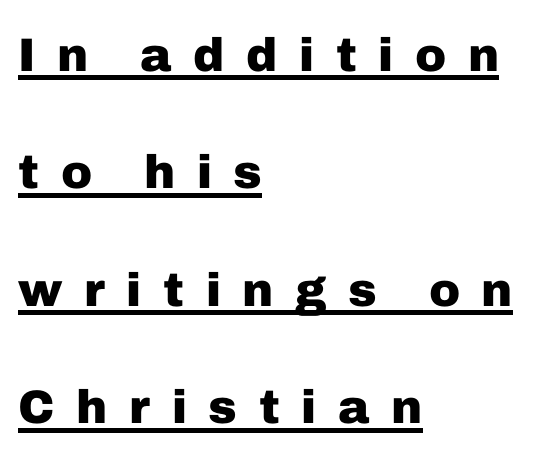
{"serif": "no", "italic": "no", "bold": "yes", "weight": "heavy", "width": "normal", "stroke_contrast": "low", "x_height": "medium", "monospaced": "no", "underline": "yes", "align": "left", "line_spacing": "loose", "line_spacing_ratio": 2.5, "letter_spacing": "wide", "letter_spacing_em": 0.46, "glyph_px": 47}
